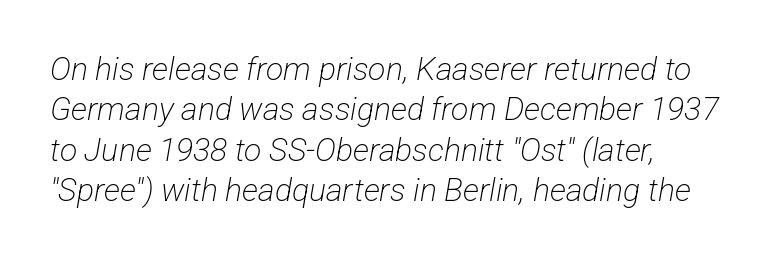
The image shows 32 px light, condensed sans-serif type; set left-aligned, normal line spacing (1.26x), normal letter spacing, not underlined; low stroke contrast and a medium x-height.
